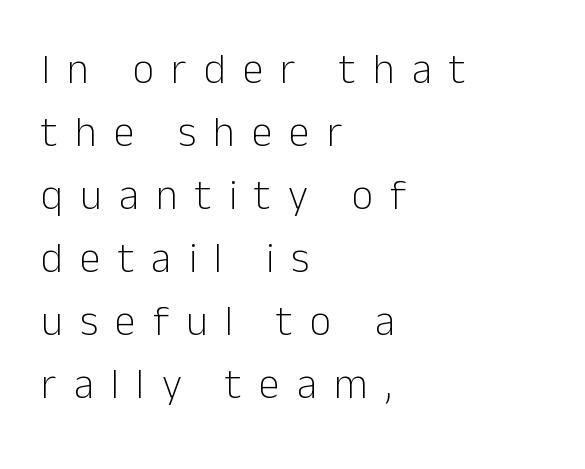
The image shows 42 px light sans-serif type, upright; set left-aligned, normal line spacing (1.5x), unusually wide letter spacing (+0.41 em), not underlined; low stroke contrast and a medium x-height.
